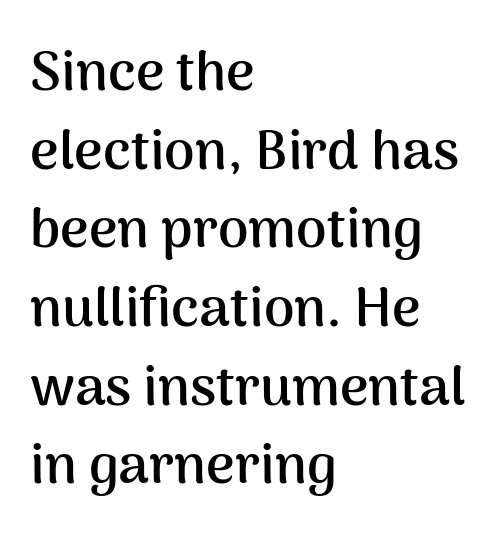
Type style note: lacks serifs. This sample is left-justified, so line endings fall wherever the words run out. Italic? Not at all — the glyphs are vertical. These lines carry a lot of weight — the face is fully bold.
